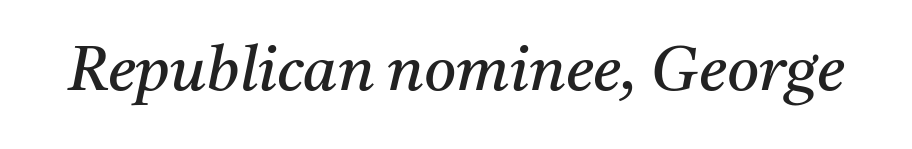
You can tell from the footed stems that serif type was used. The letters advance in unequal steps, a hallmark of proportional type. A bare baseline throughout the passage. Caption: standard tracking, unaltered. These lines were composed using italics.
